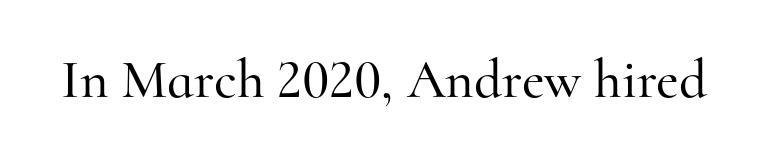
Letters rest on an invisible, unmarked baseline. The passage shown has conventional tracking throughout. Type style note: has serifs. The passage shown is typed in a proportional face where columns would drift.
